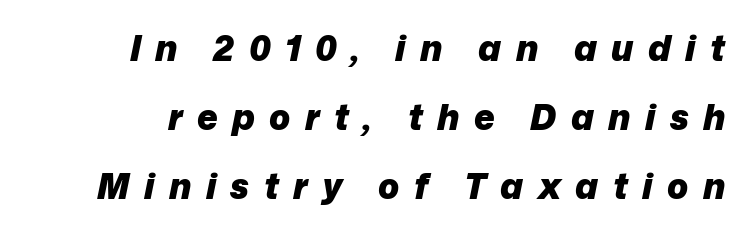
{"italic": "yes", "lean": "right", "slant_degrees": 12, "bold": "yes", "weight": "heavy", "width": "normal", "stroke_contrast": "low", "x_height": "medium", "monospaced": "no", "underline": "no", "align": "right", "line_spacing": "loose", "line_spacing_ratio": 1.97, "letter_spacing": "wide", "letter_spacing_em": 0.41, "glyph_px": 35}
